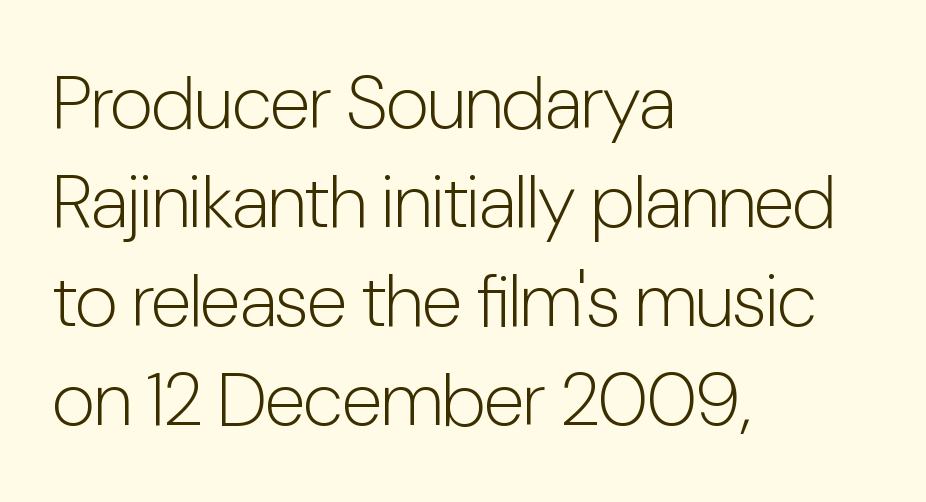
{"serif": "no", "italic": "no", "bold": "no", "weight": "light", "width": "condensed", "stroke_contrast": "low", "x_height": "medium", "monospaced": "no", "underline": "no", "align": "left", "line_spacing": "normal", "line_spacing_ratio": 1.32, "letter_spacing": "normal", "letter_spacing_em": 0.0, "glyph_px": 75}
